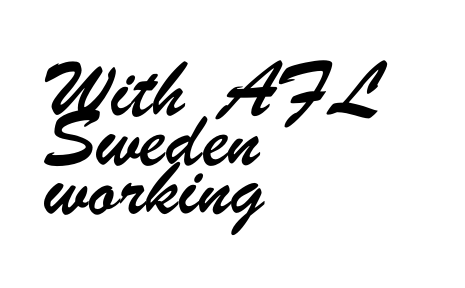
A normal amount of white space separates one row of letters from the next. The face used here is a sans, in the tradition of grotesques and geometrics. A student would call this left alignment; a typographer would say flush left, rag right. Looks like regular typesetting: each glyph gets only the width it needs. Descenders hang freely into open space. Glyph-to-glyph distance matches everyday printed text.
